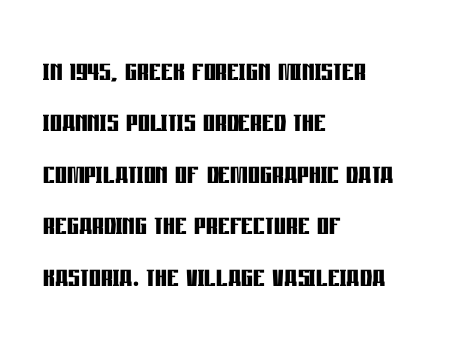
{"serif": "no", "italic": "no", "bold": "yes", "weight": "semibold", "width": "condensed", "stroke_contrast": "low", "x_height": "large", "monospaced": "no", "underline": "no", "align": "left", "line_spacing": "normal", "line_spacing_ratio": 1.39, "letter_spacing": "normal", "letter_spacing_em": 0.0, "glyph_px": 37}
